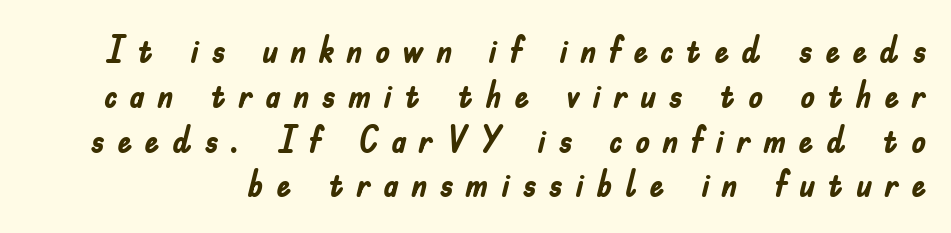
The image shows 37 px semibold, condensed sans-serif type; set line spacing 1.21x, unusually wide letter spacing (+0.33 em), not underlined; low stroke contrast and a small x-height.
